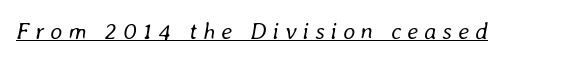
This is underlined copy, the kind a proofreader might mark for attention. Between one letter and the next there's a generous, obvious gap. Posture: slanted. Weight: not bold — regular or lighter.
